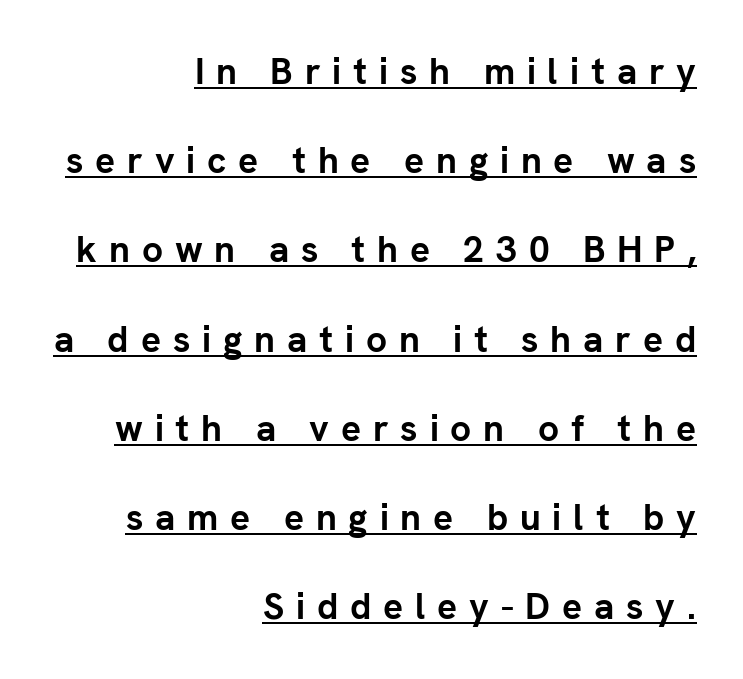
{"serif": "no", "italic": "no", "bold": "yes", "weight": "semibold", "width": "normal", "stroke_contrast": "low", "x_height": "medium", "monospaced": "no", "underline": "yes", "align": "right", "line_spacing": "loose", "line_spacing_ratio": 2.41, "letter_spacing": "wide", "letter_spacing_em": 0.32, "glyph_px": 37}
